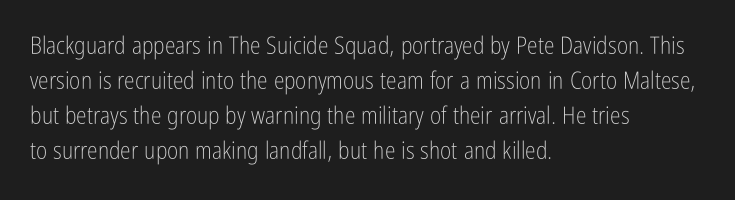
The image shows 24 px text type, upright; set left-aligned, normal line spacing (1.46x), normal letter spacing, not underlined.
